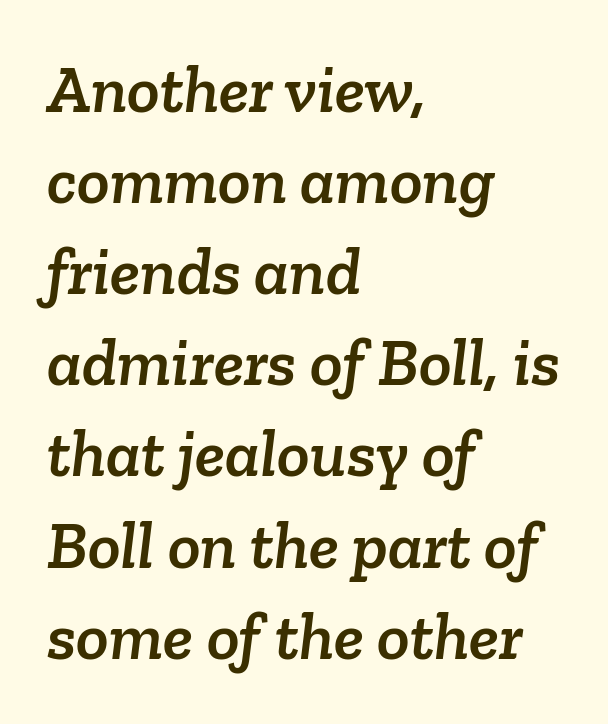
The image shows 68 px serif type; set left-aligned, normal line spacing (1.34x), normal letter spacing, not underlined; low stroke contrast and a medium x-height.
